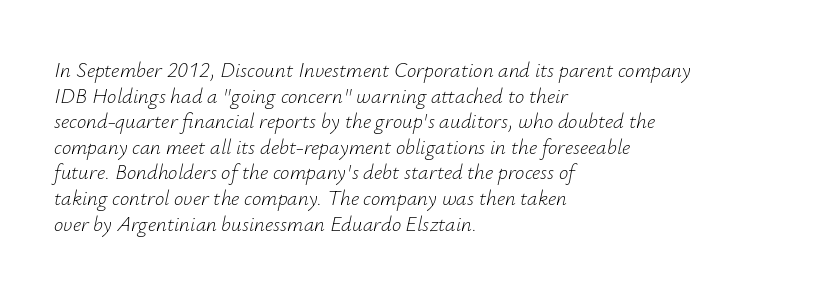
The image shows 21 px text type, italic (leaning right); set left-aligned, line spacing 1.22x, normal letter spacing, not underlined.
